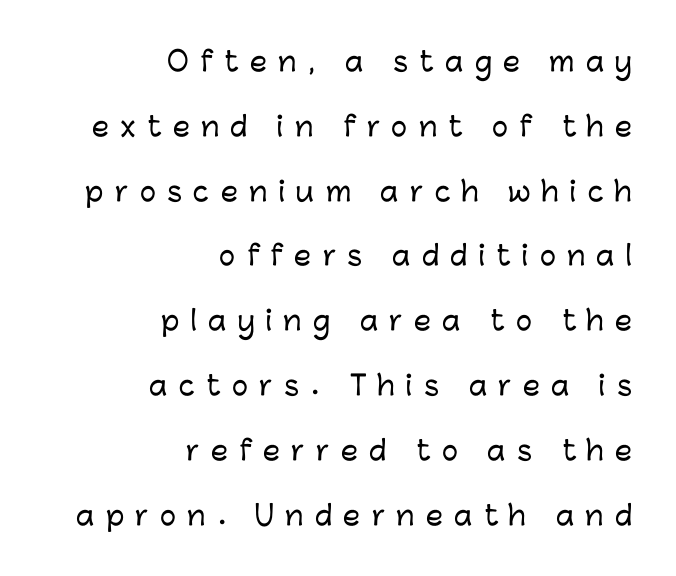
{"italic": "no", "underline": "no", "align": "right", "line_spacing": "loose", "line_spacing_ratio": 2.4, "letter_spacing": "wide", "letter_spacing_em": 0.42, "glyph_px": 27}
